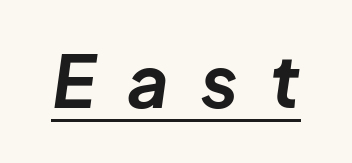
{"italic": "yes", "lean": "right", "slant_degrees": 8, "bold": "yes", "weight": "bold", "width": "normal", "stroke_contrast": "low", "x_height": "medium", "monospaced": "no", "underline": "yes", "letter_spacing": "wide", "letter_spacing_em": 0.45, "glyph_px": 72}
